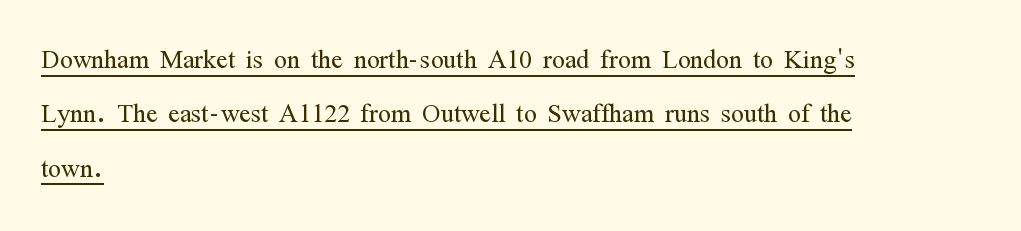
{"serif": "yes", "italic": "no", "bold": "no", "weight": "light", "width": "condensed", "stroke_contrast": "medium", "x_height": "medium", "monospaced": "no", "underline": "yes", "align": "left", "line_spacing": "normal", "line_spacing_ratio": 1.6, "letter_spacing": "normal", "letter_spacing_em": 0.0, "glyph_px": 34}
